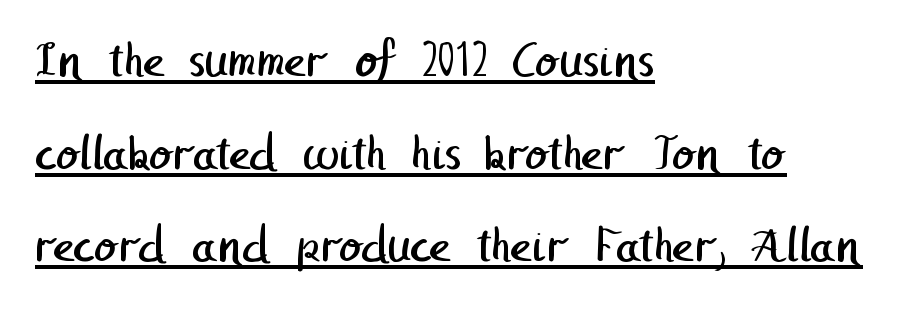
{"serif": "no", "bold": "no", "weight": "regular", "width": "normal", "stroke_contrast": "low", "x_height": "medium", "underline": "yes", "align": "left", "line_spacing_ratio": 1.78, "letter_spacing": "normal", "letter_spacing_em": 0.0, "glyph_px": 52}
